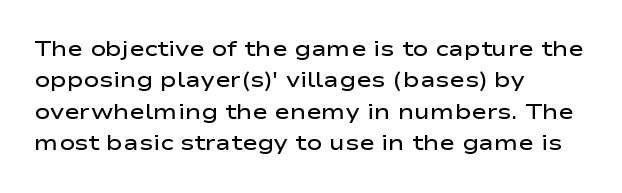
The glyphs have the mass of a demibold cut, below bold. The compositor pushed each line to the left boundary. The passage shown is not underscored anywhere. Caption: standard tracking, unaltered. Reading down the column, the eye jumps a familiar distance to each next line. The axis of the letterforms is exactly vertical.
